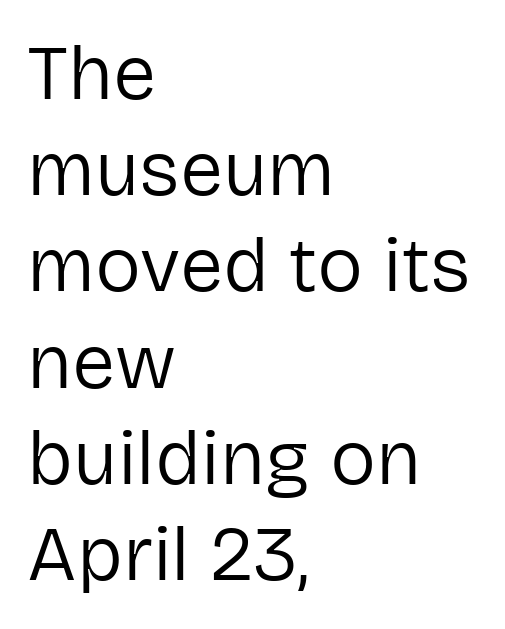
The line-height multiplier appears to be the usual default. Heft: none added — not bold. The rendering anchors every line to the left-hand side. Plain, unruled lines of type. A typesetter would call this proportional, since set widths differ per character. The lettering holds an erect, upright posture throughout.
